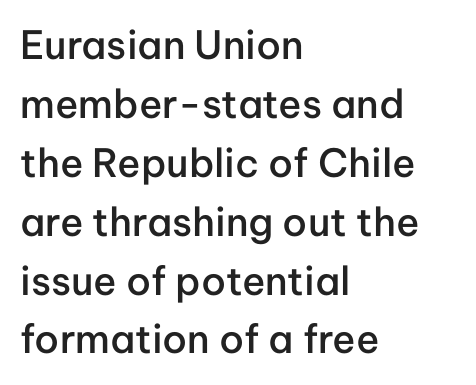
Anything drawn beneath the words? Only blank space. The block of text has a typical density, with ordinary space between rows. Think of a printed novel: that variable character pitch is what you see here. Stroke thickness is moderately raised; the sample reads as semibold.
